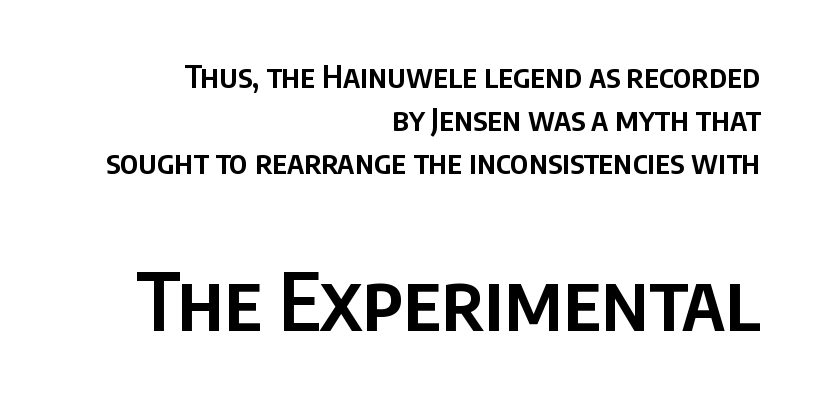
Spacing between characters is what you'd get straight out of the box. Every character sits straight up, as roman type does. The block of text has a typical density, with ordinary space between rows. Each line ends at the same right margin while the left side varies. A typesetter would call this proportional, since set widths differ per character.
